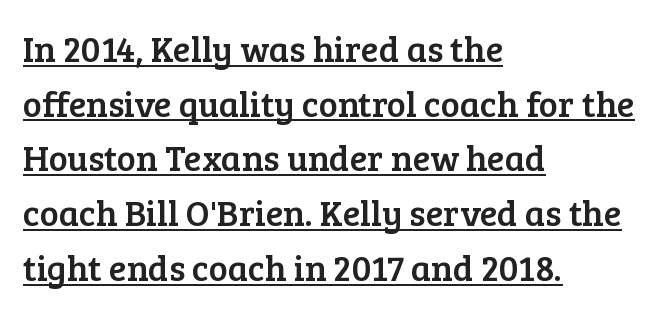
Is the block centered? No — it sits flush against the left margin. A serif font was chosen for this passage. The typography opts for an upright posture over an oblique one. Glyph-to-glyph distance matches everyday printed text. Do the characters align in a grid? No, the font is proportional. Line spacing here is normal.
